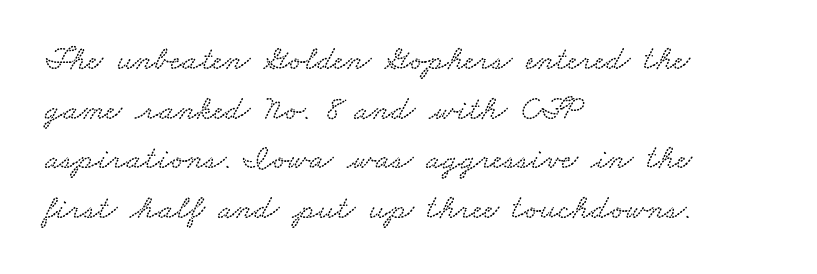
Q: Is the text underlined? A: No.
Q: How is the paragraph aligned? A: Left-aligned.
Q: Is the spacing between letters normal or unusually wide? A: Normal.
Q: Is the spacing between lines tight, normal or loose? A: Normal.
Q: Width (condensed, normal, or wide)? A: Wide.
Q: Stroke contrast? A: Low.
Q: x-height? A: Small.
Q: Monospaced? A: No.
